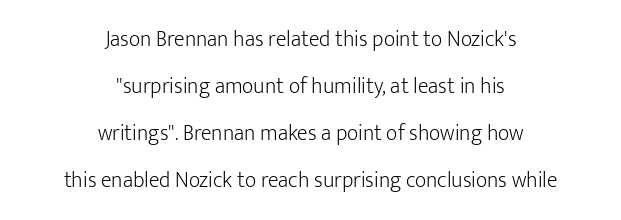
Q: Is the text bold? A: No.
Q: Is the text italic (slanted)? A: No, it is upright.
Q: Is the text underlined? A: No.
Q: How is the paragraph aligned? A: Centered.
Q: Is the spacing between letters normal or unusually wide? A: Normal.
Q: Is the spacing between lines tight, normal or loose? A: Loose.
